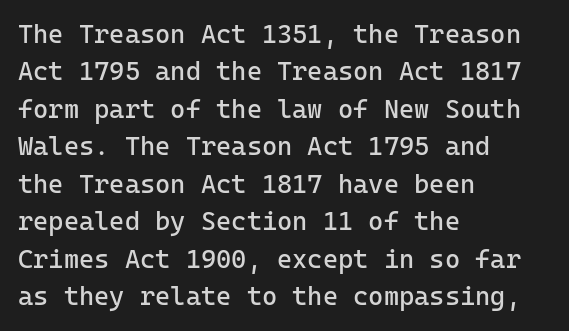
The image shows 26 px text type, upright; set left-aligned, normal line spacing (1.44x), normal letter spacing, not underlined.
